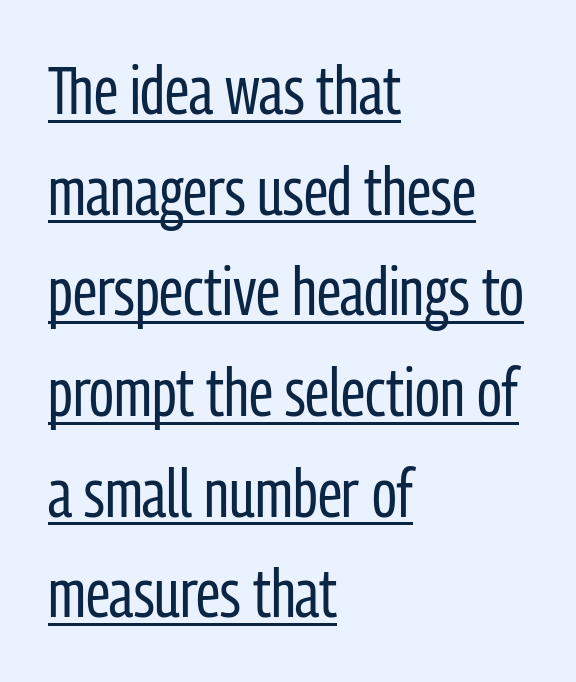
Is this a sans? Yes — the strokes have no serifs. Notice how descenders clear the ascenders below comfortably — that's standard leading. Italic? Not at all — the glyphs are vertical. The typesetter chose a ragged-right arrangement here. Each letter keeps its own natural width here, so spacing adapts to shape.
